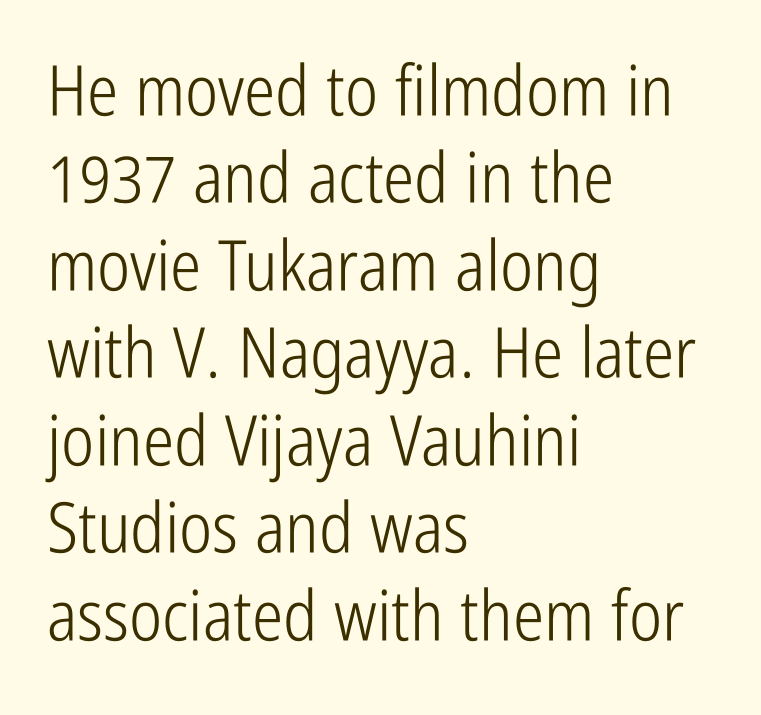
The image shows 70 px light, condensed sans-serif type, upright; set left-aligned, normal line spacing (1.25x), normal letter spacing, not underlined; low stroke contrast and a medium x-height.
